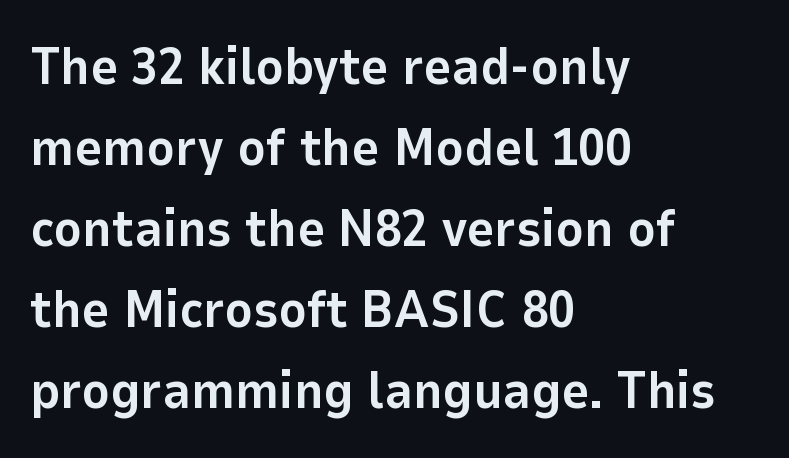
The image shows 53 px bold sans-serif type, upright; set left-aligned, normal line spacing (1.53x), normal letter spacing, not underlined; low stroke contrast and a medium x-height.
